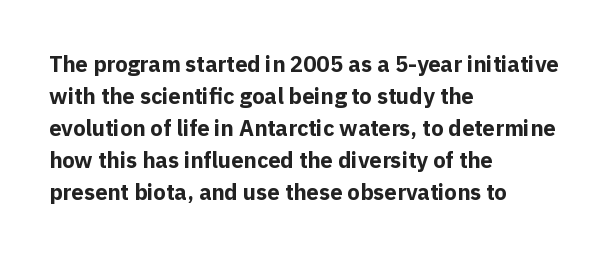
Students, observe: this is what conventionally led text looks like. Ascenders rise straight up at ninety degrees. Pretty heavy lettering here — definitely bold. The words here are not underlined.
